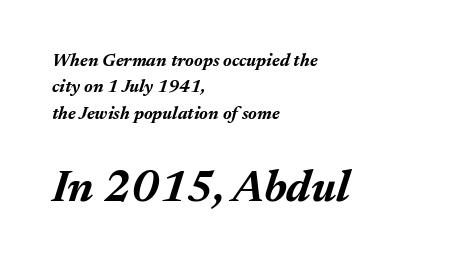
Q: Is the text bold? A: Yes.
Q: Is the text italic (slanted)? A: Yes, it leans right by about 17 degrees.
Q: Is the text underlined? A: No.
Q: How is the paragraph aligned? A: Left-aligned.
Q: Is the spacing between letters normal or unusually wide? A: Normal.
Q: Is the spacing between lines tight, normal or loose? A: Normal.
Q: Which block of text is set in a larger size, the first (top) or the second (bottom)? A: The second (bottom) one.
Q: Width (condensed, normal, or wide)? A: Normal.
Q: Stroke contrast? A: Medium.
Q: x-height? A: Medium.
Q: Monospaced? A: No.
